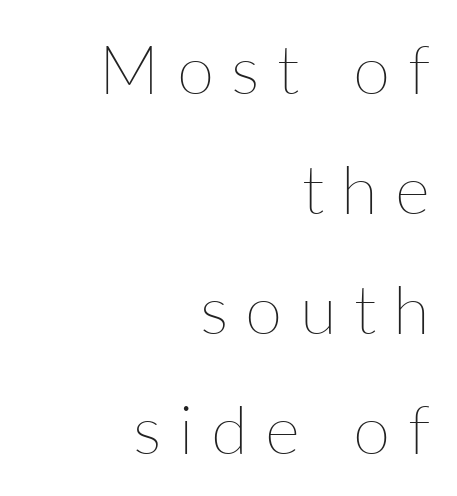
{"italic": "no", "bold": "no", "weight": "thin", "width": "normal", "stroke_contrast": "low", "x_height": "medium", "monospaced": "no", "underline": "no", "align": "right", "line_spacing_ratio": 1.79, "letter_spacing": "wide", "letter_spacing_em": 0.26, "glyph_px": 67}
